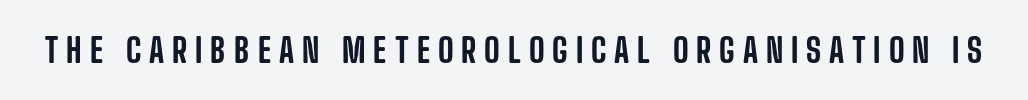
The image shows 34 px condensed sans-serif type, upright; set unusually wide letter spacing (+0.23 em), not underlined; low stroke contrast and a large x-height.
